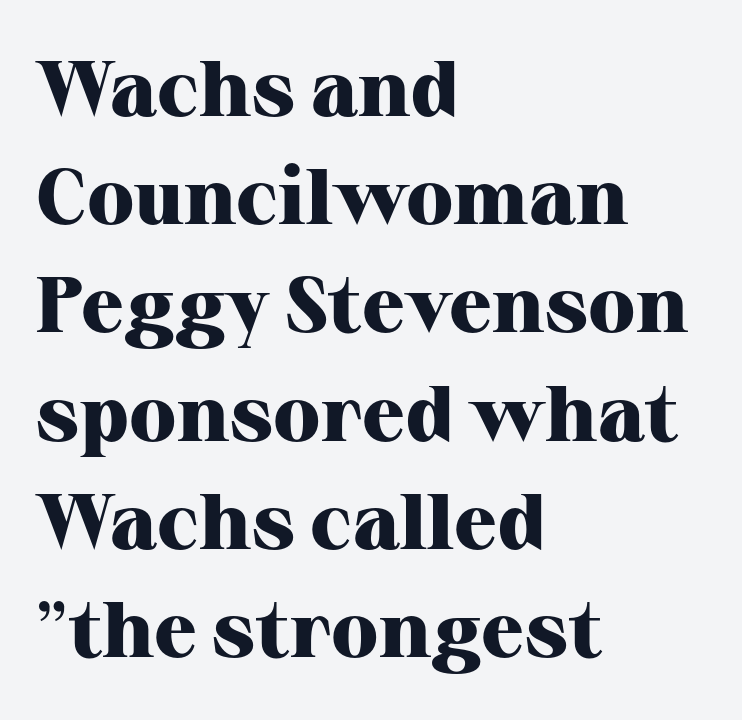
The image shows 79 px heavy serif type, upright; set left-aligned, normal line spacing (1.37x), normal letter spacing, not underlined; high stroke contrast and a medium x-height.
